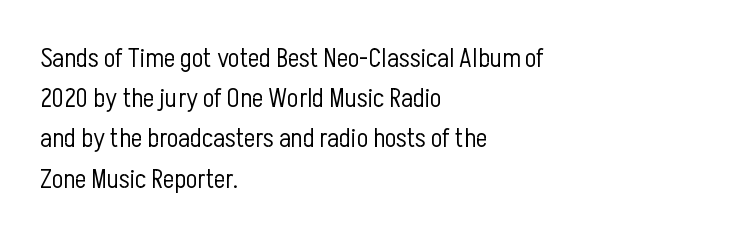
Q: Is the text bold? A: No.
Q: Is the text italic (slanted)? A: No, it is upright.
Q: Is the text underlined? A: No.
Q: How is the paragraph aligned? A: Left-aligned.
Q: Is the spacing between letters normal or unusually wide? A: Normal.
Q: Is the spacing between lines tight, normal or loose? A: Normal.
